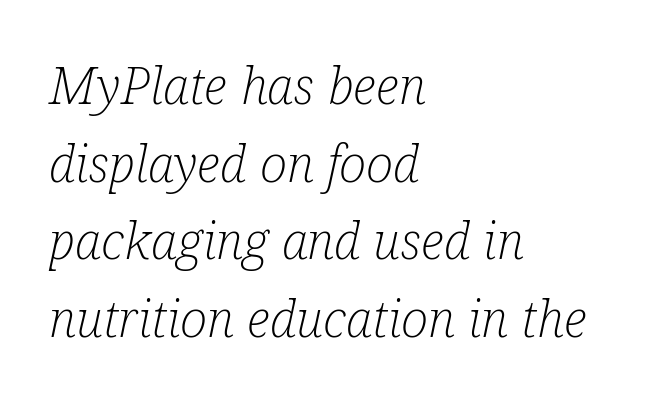
Q: Is the text bold? A: No.
Q: Is the text italic (slanted)? A: Yes, it leans right by about 12 degrees.
Q: Is the typeface a serif or a sans-serif typeface? A: Serif.
Q: Is the text underlined? A: No.
Q: How is the paragraph aligned? A: Left-aligned.
Q: Is the spacing between letters normal or unusually wide? A: Normal.
Q: Is the spacing between lines tight, normal or loose? A: Normal.
Q: Width (condensed, normal, or wide)? A: Condensed.
Q: Stroke contrast? A: Low.
Q: x-height? A: Medium.
Q: Monospaced? A: No.
